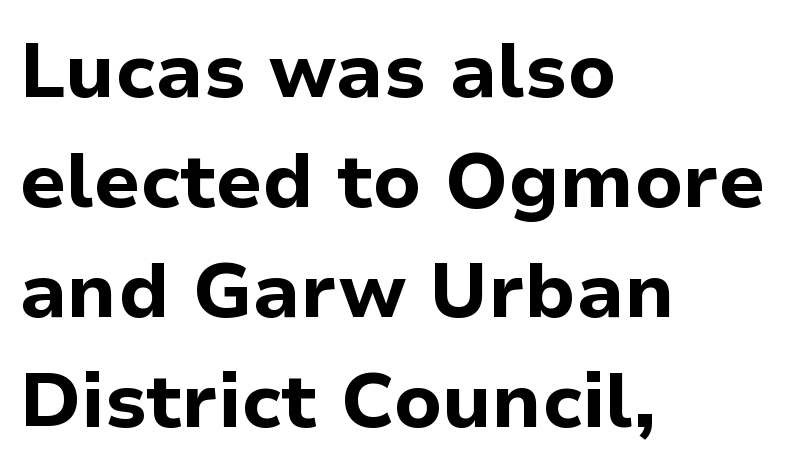
I'd describe the lettering as bold — thick and assertive. The string is rendered with underlining switched off. No feet cap the strokes, marking this as sans-serif type. Spacing between characters is what you'd get straight out of the box.
